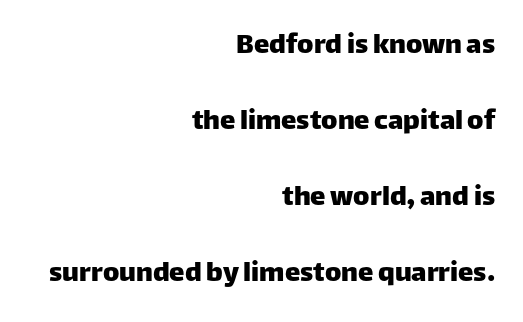
{"serif": "no", "italic": "no", "width": "normal", "stroke_contrast": "low", "x_height": "large", "monospaced": "no", "underline": "no", "align": "right", "line_spacing": "loose", "line_spacing_ratio": 2.45, "letter_spacing": "normal", "letter_spacing_em": 0.0, "glyph_px": 31}
